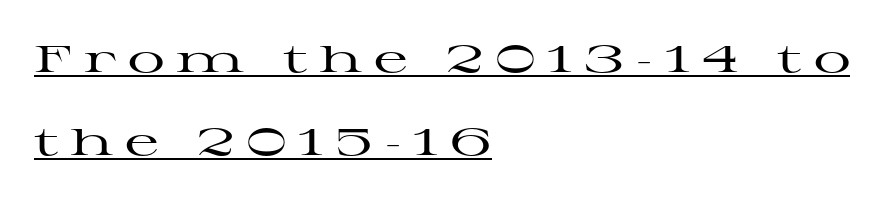
Q: Is the text italic (slanted)? A: No, it is upright.
Q: Is the typeface a serif or a sans-serif typeface? A: Serif.
Q: Is the text underlined? A: Yes.
Q: How is the paragraph aligned? A: Left-aligned.
Q: Is the spacing between letters normal or unusually wide? A: Unusually wide.
Q: Is the spacing between lines tight, normal or loose? A: Loose.
Q: Width (condensed, normal, or wide)? A: Wide.
Q: Stroke contrast? A: High.
Q: x-height? A: Medium.
Q: Monospaced? A: No.
